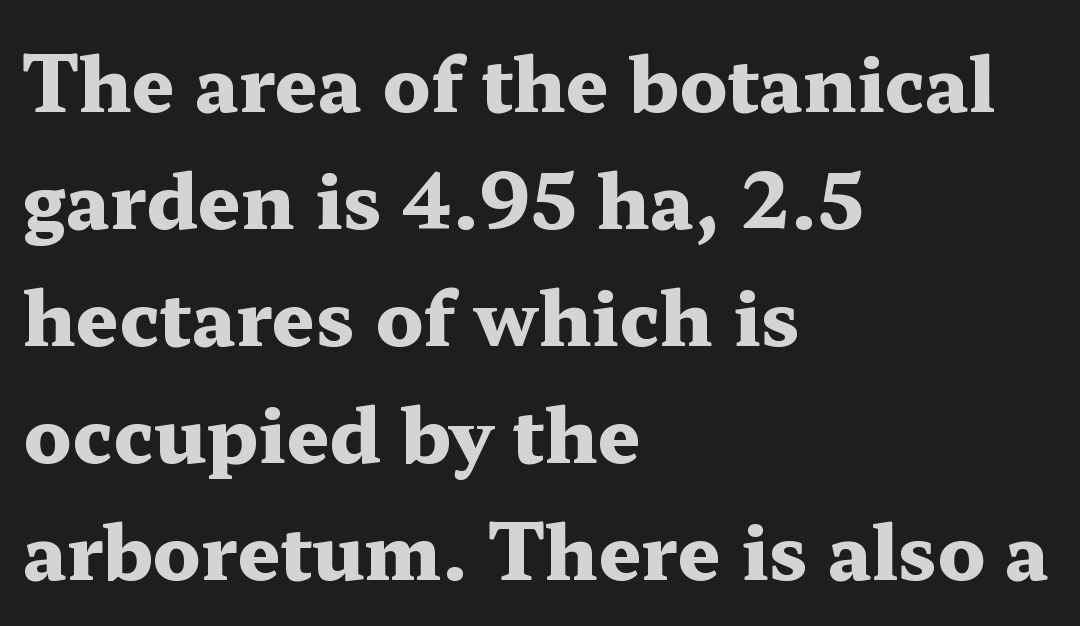
{"serif": "yes", "italic": "no", "bold": "yes", "weight": "heavy", "width": "wide", "stroke_contrast": "medium", "x_height": "medium", "monospaced": "no", "underline": "no", "align": "left", "line_spacing": "normal", "line_spacing_ratio": 1.54, "letter_spacing": "normal", "letter_spacing_em": 0.0, "glyph_px": 76}
